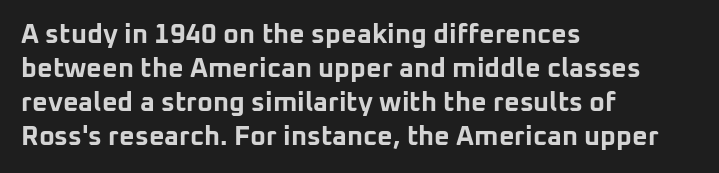
{"italic": "no", "bold": "yes", "underline": "no", "align": "left", "line_spacing": "normal", "line_spacing_ratio": 1.26, "letter_spacing": "normal", "letter_spacing_em": 0.0, "glyph_px": 27}
